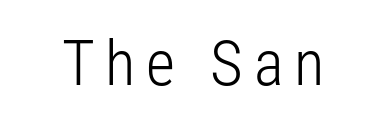
Is this a sans? Yes — the strokes have no serifs. The specimen omits any rule beneath the text block's lines. The type sits square on the baseline with zero lean. Is the stroke heavy? The answer is a plain regular-or-lighter.
